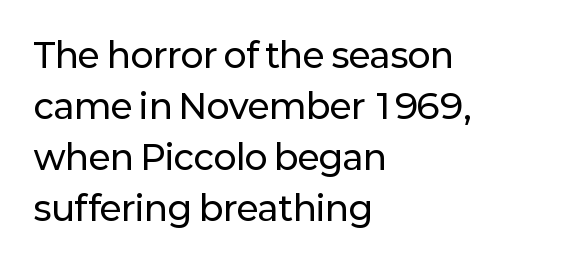
Here the glyphs are tracked normally, forming tight word shapes. Honestly, there is no underline to notice here at all. The typeface chosen for these lines omits serifs. Do the characters align in a grid? No, the font is proportional. Notice how the stems are strictly vertical — no italics here. Notice how descenders clear the ascenders below comfortably — that's standard leading.
